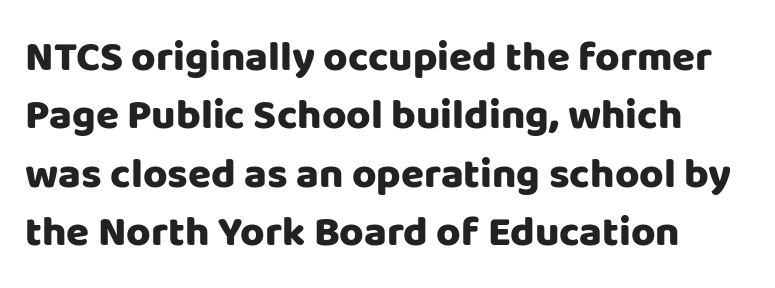
Q: Is the text bold? A: Yes.
Q: Is the text italic (slanted)? A: No, it is upright.
Q: Is the typeface a serif or a sans-serif typeface? A: Sans-serif.
Q: Is the text underlined? A: No.
Q: Is the spacing between letters normal or unusually wide? A: Normal.
Q: Is the spacing between lines tight, normal or loose? A: Normal.
Q: Width (condensed, normal, or wide)? A: Normal.
Q: Stroke contrast? A: Low.
Q: x-height? A: Large.
Q: Monospaced? A: No.
